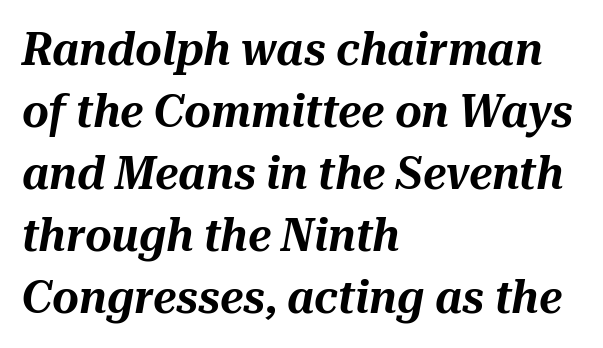
The image shows 46 px text type, italic (leaning right); set left-aligned, normal line spacing (1.35x), normal letter spacing, not underlined; medium stroke contrast and a medium x-height.
